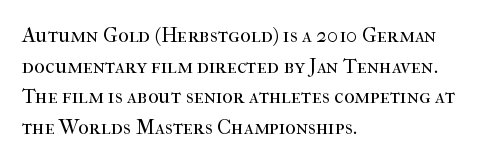
The strip under each line holds only bare page. The lines in this sample share a left origin and differ only in where they stop. The block of text has a typical density, with ordinary space between rows. A typesetter would call this zero additional tracking. Each stroke keeps to a modest, everyday thickness or less. Style check: upright.
